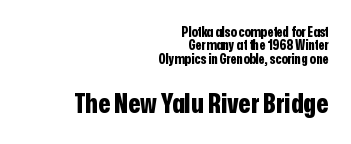
Nobody drew a line under any word here. Between these two stacked blocks, the lower one wins on size. The type family on display is of the sans-serif kind. Line ends are locked; line starts wander.
